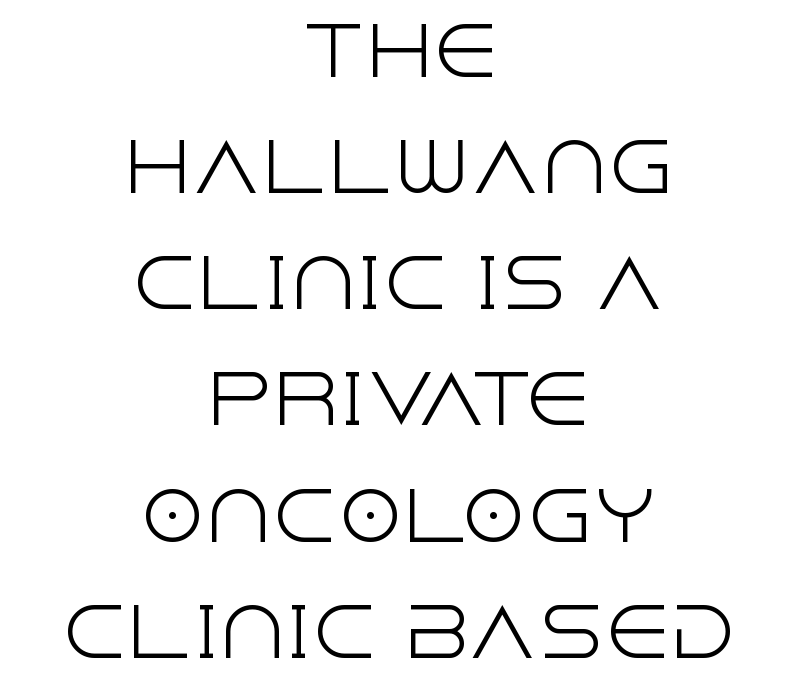
Q: Is the text bold? A: No.
Q: Is the text italic (slanted)? A: No, it is upright.
Q: Is the typeface a serif or a sans-serif typeface? A: Sans-serif.
Q: Is the text underlined? A: No.
Q: How is the paragraph aligned? A: Centered.
Q: Is the spacing between letters normal or unusually wide? A: Normal.
Q: Width (condensed, normal, or wide)? A: Normal.
Q: x-height? A: Large.
Q: Monospaced? A: No.
